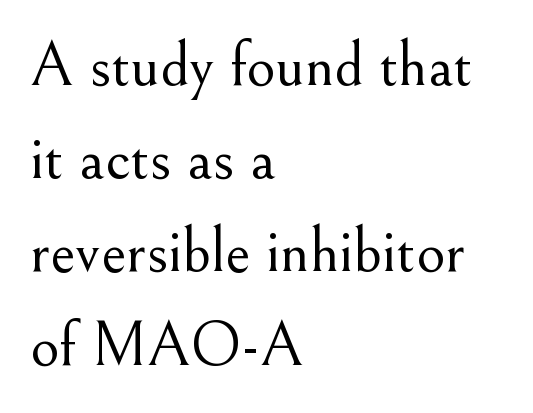
The image shows 63 px light serif type, upright; set left-aligned, normal line spacing (1.48x), normal letter spacing, not underlined; medium stroke contrast and a small x-height.
